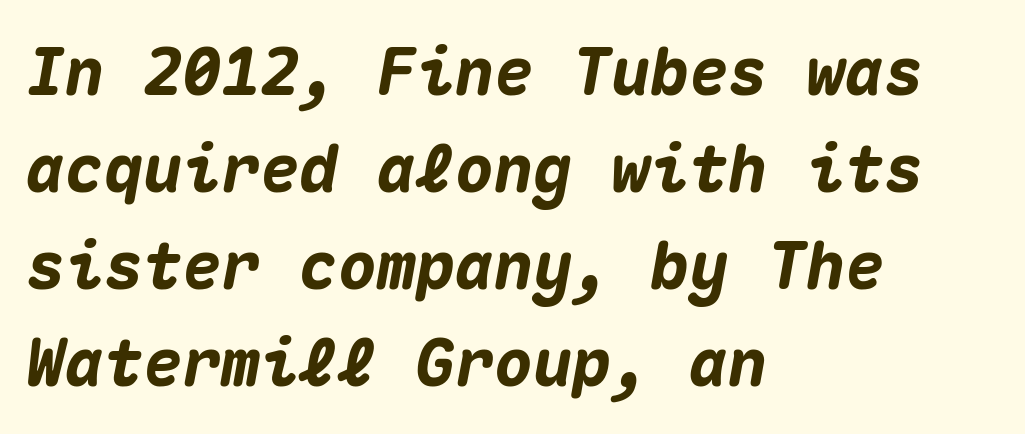
Descenders hang freely into open space. Look at the stroke-to-counter ratio: heavy, a bold. Emphasis-style slanted type is in use. Regular leading. This sample has the even, mechanical cadence of fixed-width lettering. Characters follow at the spacing the type designer built in.
